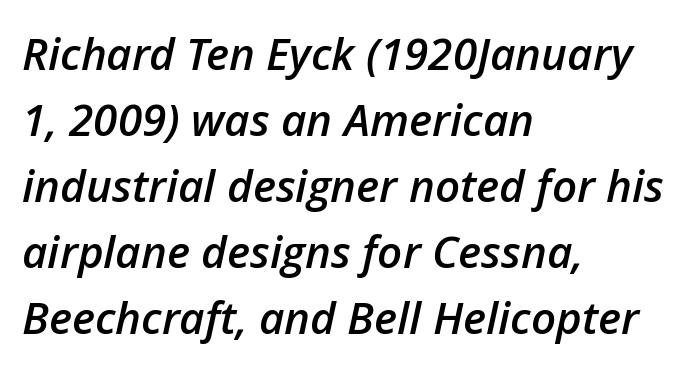
{"italic": "yes", "lean": "right", "slant_degrees": 12, "bold": "semi", "weight": "semibold", "width": "normal", "stroke_contrast": "low", "x_height": "medium", "monospaced": "no", "underline": "no", "align": "left", "line_spacing": "normal", "line_spacing_ratio": 1.5, "letter_spacing": "normal", "letter_spacing_em": 0.0, "glyph_px": 44}
